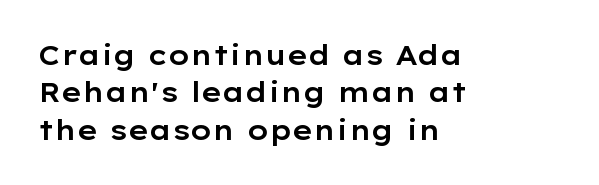
The image shows 27 px text type, upright; set left-aligned, normal line spacing (1.38x), normal letter spacing, not underlined.
